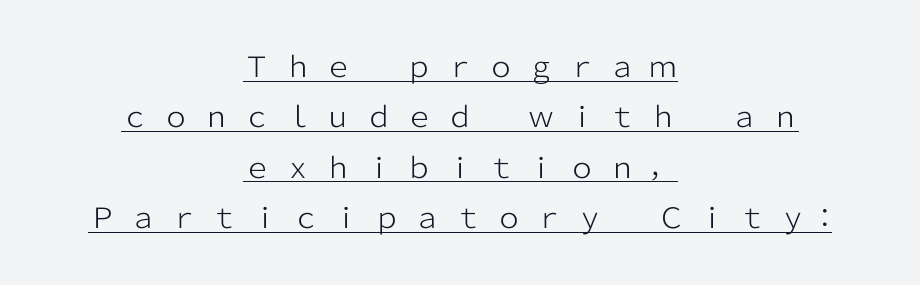
Nope, no serifs anywhere on these letters. Compared with a typical body face, this is equally light or lighter still. The specimen includes a rule beneath the text block's lines. Ascenders rise straight up at ninety degrees. Varying glyph widths throughout — classic text-font behaviour.
